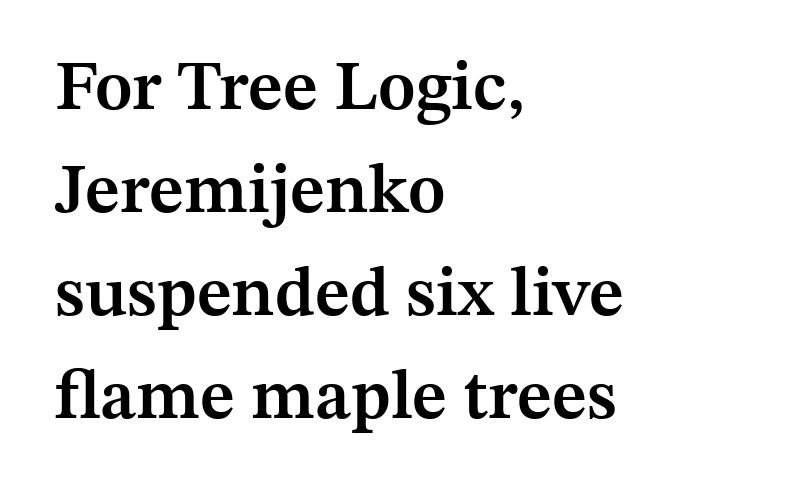
The face used here is rendered with its standard letterfit. The line-height multiplier appears to be the usual default. The passage shown is typed in a proportional face where columns would drift. The passage shown is not underscored anywhere. Where is the straight margin? On the left. Italic? Not at all — the glyphs are vertical.
